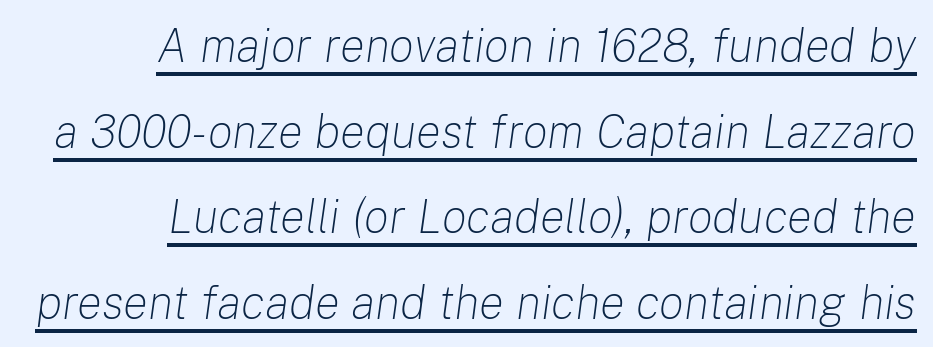
Q: Is the text bold? A: No.
Q: Is the text italic (slanted)? A: Yes, it leans right by about 8 degrees.
Q: Is the text underlined? A: Yes.
Q: How is the paragraph aligned? A: Right-aligned.
Q: Is the spacing between letters normal or unusually wide? A: Normal.
Q: Width (condensed, normal, or wide)? A: Normal.
Q: Stroke contrast? A: Low.
Q: x-height? A: Medium.
Q: Monospaced? A: No.
